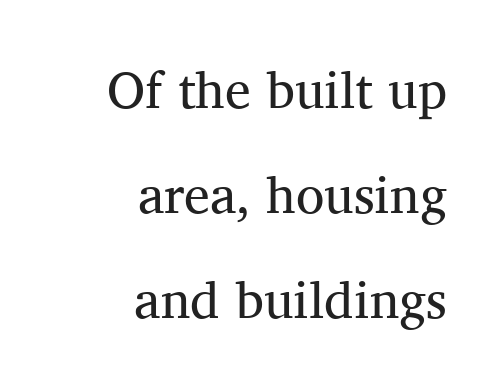
Q: Is the text bold? A: No.
Q: Is the text italic (slanted)? A: No, it is upright.
Q: Is the typeface a serif or a sans-serif typeface? A: Serif.
Q: Is the text underlined? A: No.
Q: How is the paragraph aligned? A: Right-aligned.
Q: Is the spacing between letters normal or unusually wide? A: Normal.
Q: Is the spacing between lines tight, normal or loose? A: Loose.
Q: Width (condensed, normal, or wide)? A: Normal.
Q: Stroke contrast? A: Medium.
Q: x-height? A: Medium.
Q: Monospaced? A: No.
